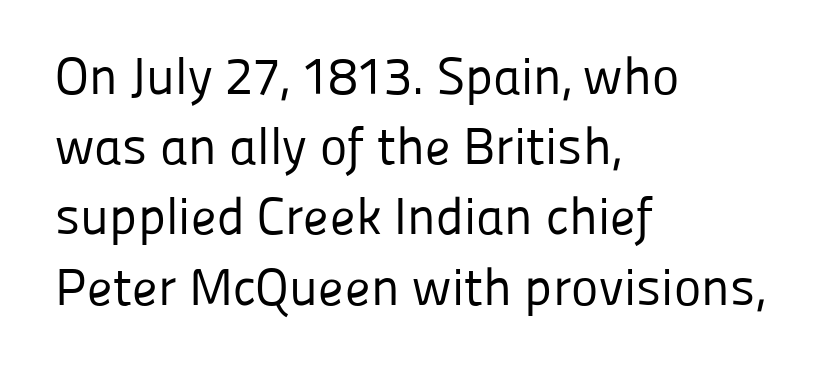
The horizontal fit of the characters is conventional and even. The space beneath each line is pristine and unruled. I'd call this a sans setting — the letters go barefoot. A roman cut, with each character standing at attention. Weight: not bold — regular or lighter. Visually the block forms a straight wall on the left and a jagged coastline on the right.
